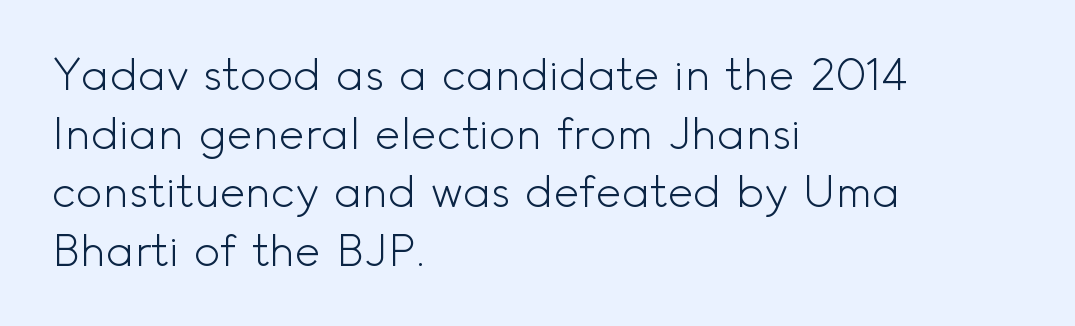
The font sits on the lighter half of the weight spectrum, regular included. The type sits square on the baseline with zero lean. These lines stack with their left ends in a neat column. This rendering features lettering with no underline. Spacing between characters is what you'd get straight out of the box.
